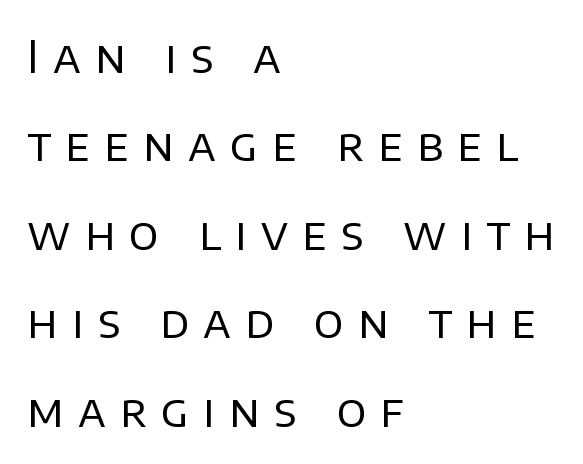
{"serif": "no", "italic": "no", "bold": "no", "weight": "regular", "width": "normal", "stroke_contrast": "low", "x_height": "large", "monospaced": "no", "underline": "no", "align": "left", "line_spacing": "loose", "line_spacing_ratio": 2.01, "letter_spacing": "wide", "letter_spacing_em": 0.32, "glyph_px": 44}
